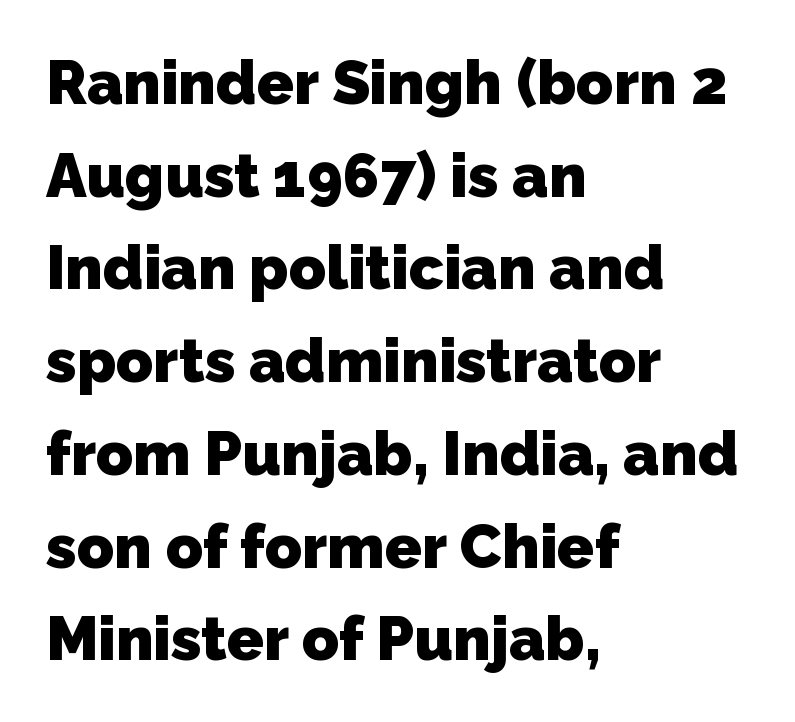
Q: Is the text bold? A: Yes.
Q: Is the typeface a serif or a sans-serif typeface? A: Sans-serif.
Q: Is the text underlined? A: No.
Q: How is the paragraph aligned? A: Left-aligned.
Q: Is the spacing between letters normal or unusually wide? A: Normal.
Q: Is the spacing between lines tight, normal or loose? A: Normal.
Q: Width (condensed, normal, or wide)? A: Normal.
Q: Stroke contrast? A: Low.
Q: x-height? A: Medium.
Q: Monospaced? A: No.
